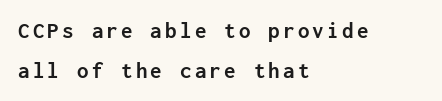
The image shows 23 px bold type, upright; set left-aligned, line spacing 1.72x, not underlined.
